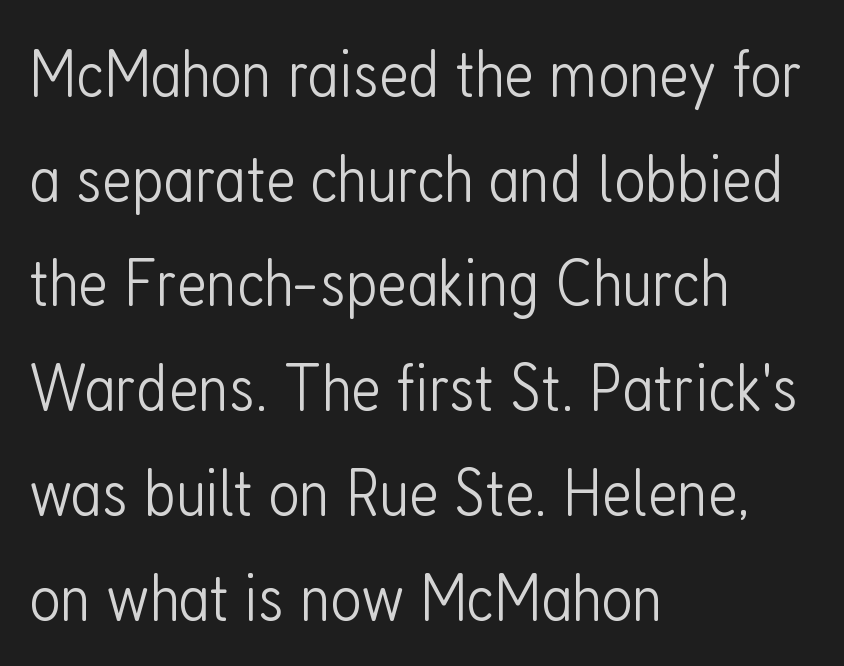
The image shows 68 px light, condensed sans-serif type, upright; set left-aligned, normal line spacing (1.54x), normal letter spacing, not underlined; low stroke contrast and a medium x-height.
